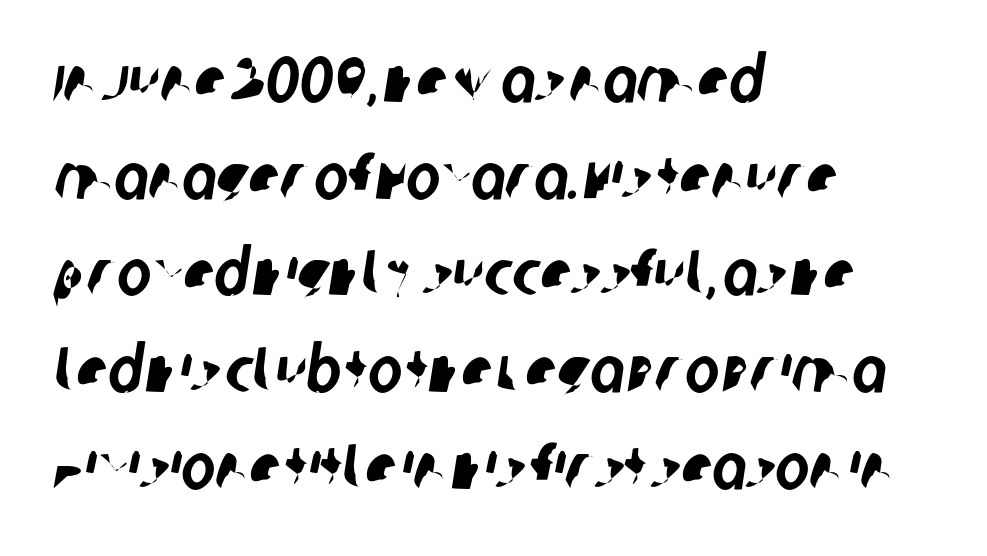
The image shows 64 px condensed sans-serif type; set left-aligned, normal line spacing (1.51x), normal letter spacing, not underlined; low stroke contrast and a large x-height.
